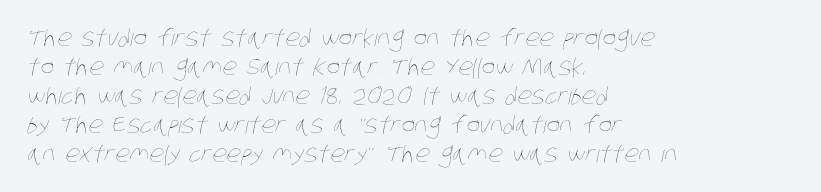
Q: Is the text bold? A: No.
Q: Is the text underlined? A: No.
Q: How is the paragraph aligned? A: Left-aligned.
Q: Is the spacing between letters normal or unusually wide? A: Normal.
Q: Is the spacing between lines tight, normal or loose? A: Normal.
